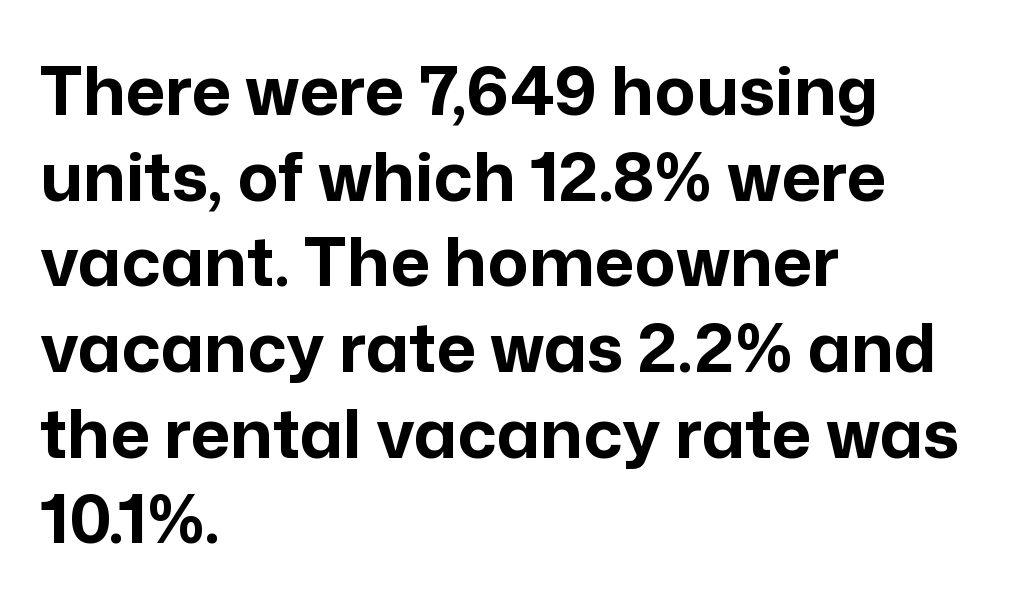
Q: Is the text bold? A: Yes.
Q: Is the text italic (slanted)? A: No, it is upright.
Q: Is the typeface a serif or a sans-serif typeface? A: Sans-serif.
Q: Is the text underlined? A: No.
Q: How is the paragraph aligned? A: Left-aligned.
Q: Is the spacing between letters normal or unusually wide? A: Normal.
Q: Is the spacing between lines tight, normal or loose? A: Normal.
Q: Width (condensed, normal, or wide)? A: Normal.
Q: Stroke contrast? A: Low.
Q: x-height? A: Medium.
Q: Monospaced? A: No.
